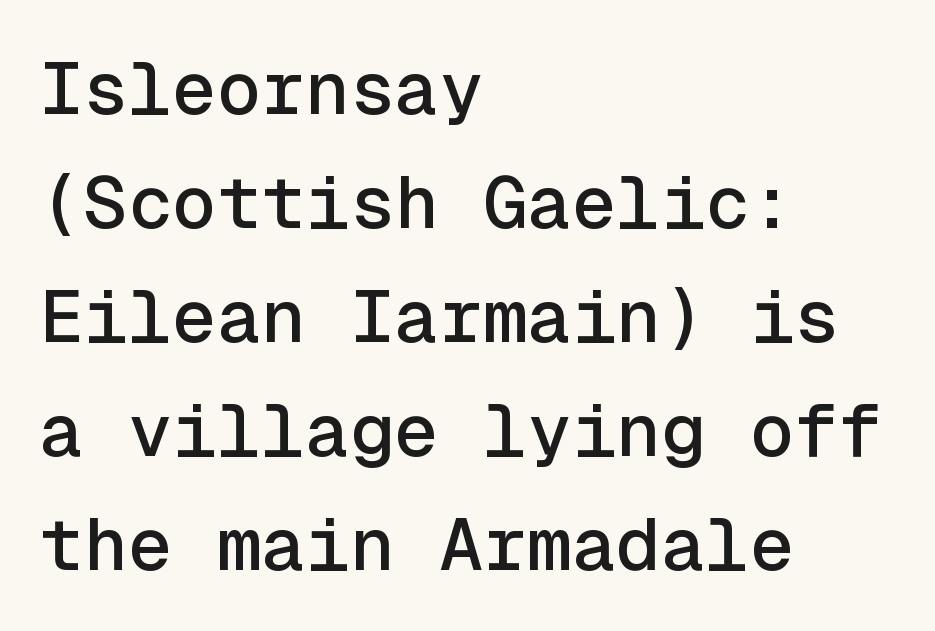
These lines keep a tight, regular rhythm from letter to letter. The ragged edge is on the right, which tells us the setting is flush left. Unlike italic type, these characters show no tilt at all. Typographically, this falls in the sans-serif category. Descenders hang freely into open space.
